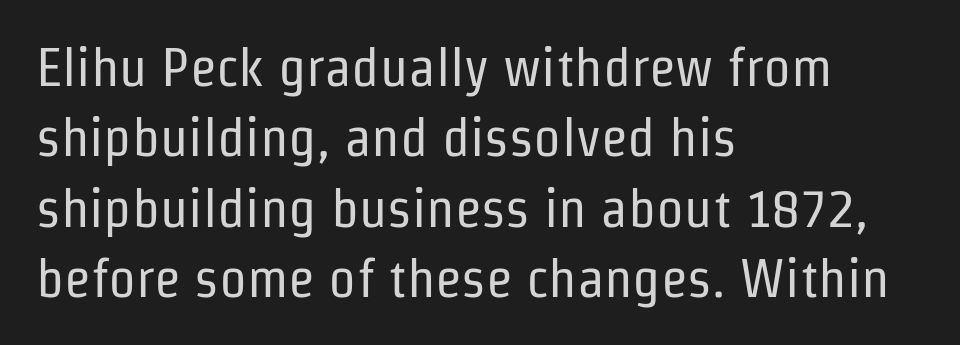
The image shows 55 px regular-weight, condensed sans-serif type, upright; set left-aligned, normal line spacing (1.28x), normal letter spacing, not underlined; low stroke contrast and a medium x-height.
